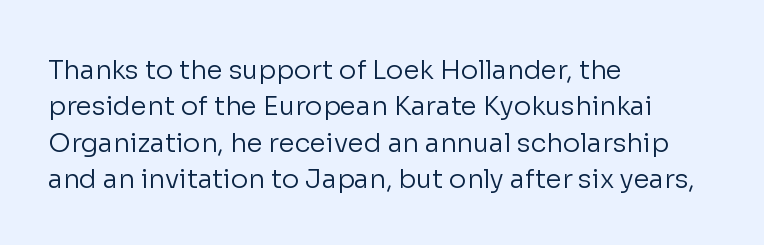
Q: Is the text bold? A: No.
Q: Is the text italic (slanted)? A: No, it is upright.
Q: Is the text underlined? A: No.
Q: How is the paragraph aligned? A: Left-aligned.
Q: Is the spacing between letters normal or unusually wide? A: Normal.
Q: Is the spacing between lines tight, normal or loose? A: Normal.
